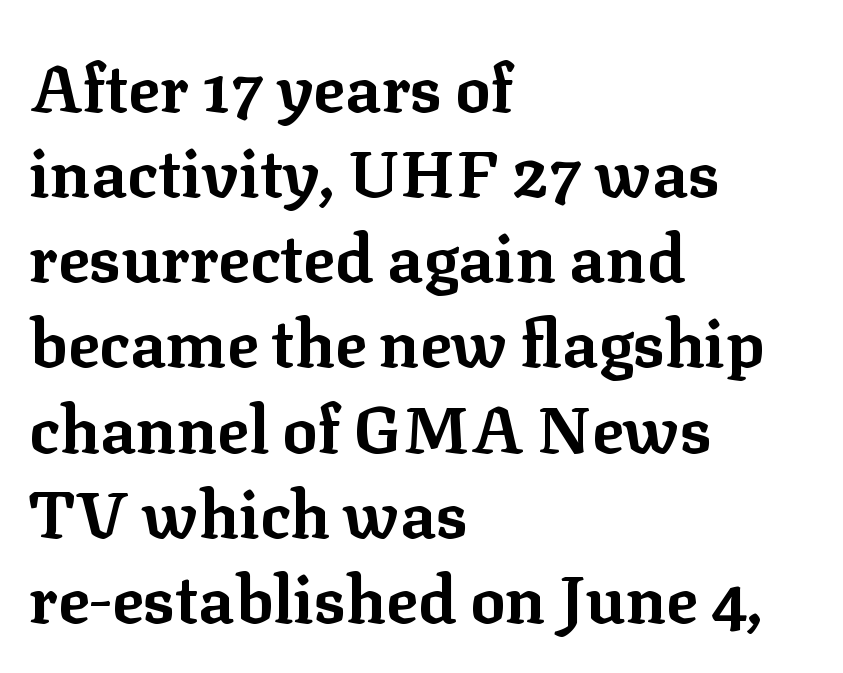
The image shows 66 px bold serif type, upright; set left-aligned, normal line spacing (1.29x), normal letter spacing, not underlined; low stroke contrast and a medium x-height.
